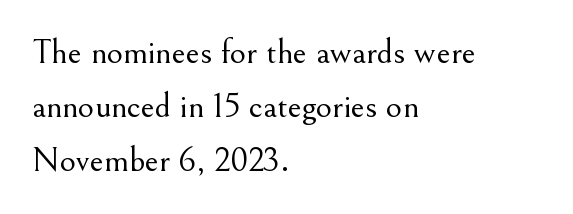
Q: Is the text bold? A: No.
Q: Is the text italic (slanted)? A: No, it is upright.
Q: Is the typeface a serif or a sans-serif typeface? A: Serif.
Q: Is the text underlined? A: No.
Q: How is the paragraph aligned? A: Left-aligned.
Q: Is the spacing between letters normal or unusually wide? A: Normal.
Q: Is the spacing between lines tight, normal or loose? A: Normal.
Q: Width (condensed, normal, or wide)? A: Normal.
Q: Stroke contrast? A: Medium.
Q: x-height? A: Small.
Q: Monospaced? A: No.
